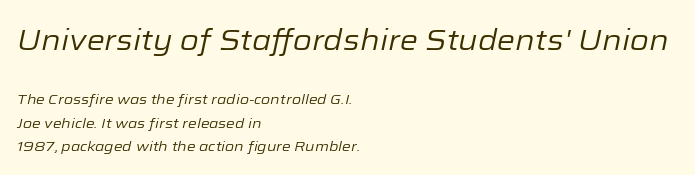
The image shows 29 px regular-weight type, italic (leaning right); set left-aligned, normal line spacing (1.66x), normal letter spacing, not underlined; the first (top) block is 2.07x larger; low stroke contrast and a medium x-height.
